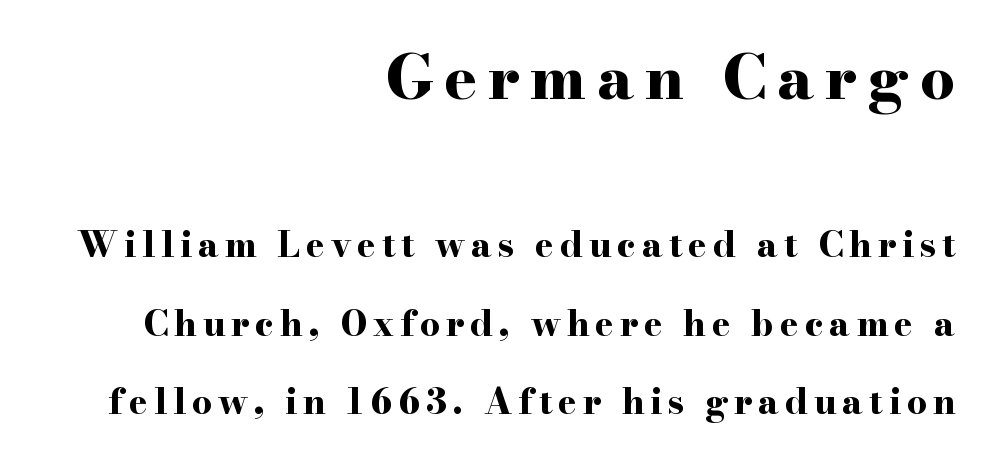
Horizontal alignment here is rightward, an uncommon choice for prose. As a designer I'd log this as weight 700, bold. The space between consecutive lines is lavish. Letterform terminals end in serifs throughout the passage. Notice how the stems are strictly vertical — no italics here.
